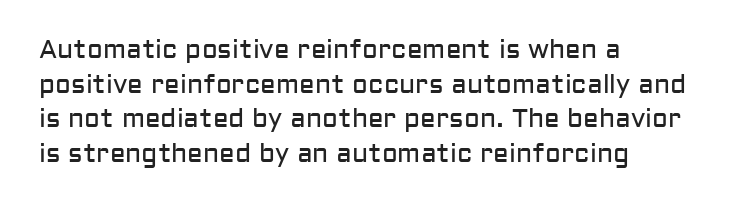
{"italic": "no", "bold": "no", "underline": "no", "align": "left", "line_spacing": "normal", "line_spacing_ratio": 1.33, "letter_spacing": "normal", "letter_spacing_em": 0.0, "glyph_px": 26}
